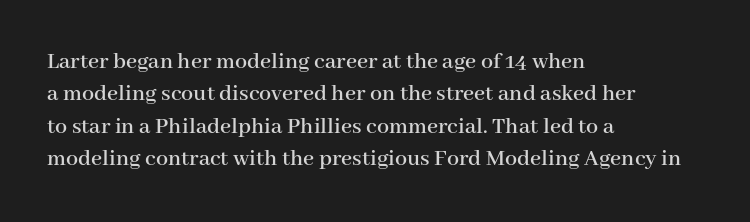
Glyph-to-glyph distance matches everyday printed text. Teacher's note: observe the even left margin — that is flush-left alignment. Type without underlining. This sample keeps an unexceptional amount of space between lines. This is roman type, the default non-slanted kind.
